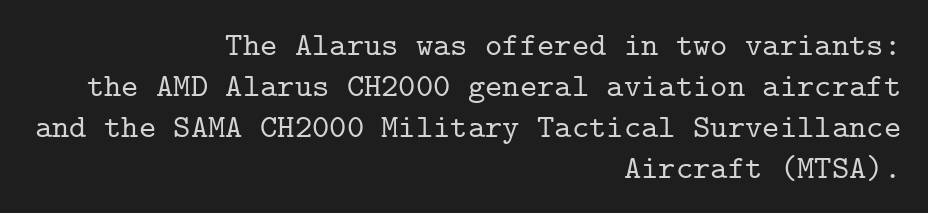
The image shows 33 px serif type, upright, monospaced; set right-aligned, line spacing 1.24x, normal letter spacing, not underlined; low stroke contrast and a medium x-height.
